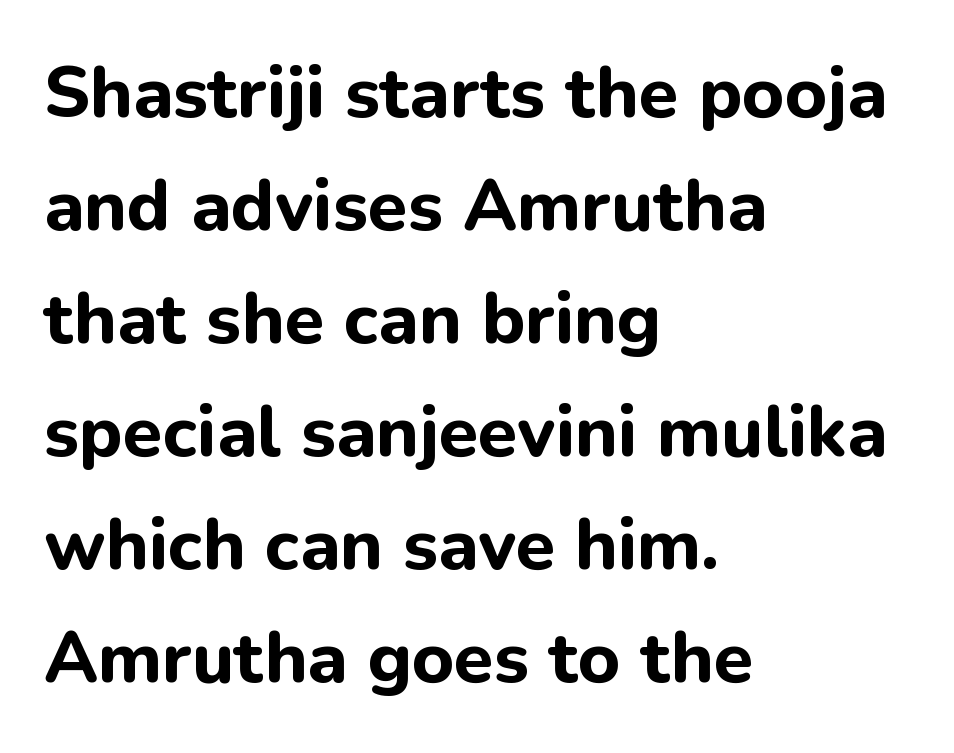
The line-height multiplier appears to be the usual default. Proportional: the letters do not fall into vertical columns. Nope, not italic — everything's standing straight. The compositor pushed each line to the left boundary. Look at the stroke-to-counter ratio: heavy, a bold.
